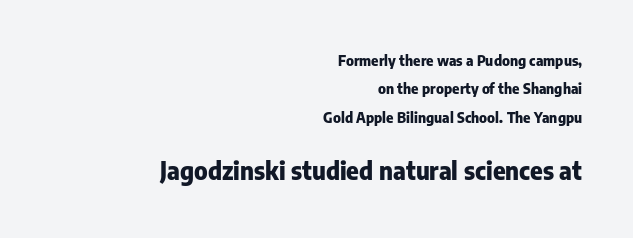
{"italic": "no", "bold": "yes", "underline": "no", "align": "right", "line_spacing": "loose", "line_spacing_ratio": 2.02, "letter_spacing": "normal", "letter_spacing_em": 0.0, "larger_block": "second", "size_ratio": 1.71, "glyph_px": 24}
